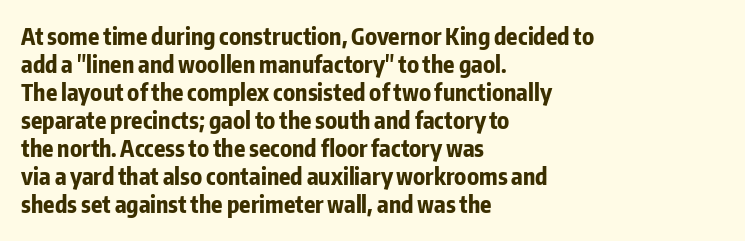
Q: Is the text bold? A: Yes.
Q: Is the text italic (slanted)? A: No, it is upright.
Q: Is the text underlined? A: No.
Q: How is the paragraph aligned? A: Left-aligned.
Q: Is the spacing between letters normal or unusually wide? A: Normal.
